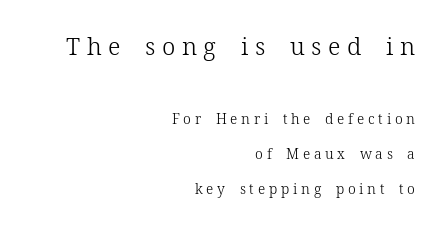
Weight: in the light-to-regular range. The letters stand straight up with perfectly vertical stems. This block would shrink considerably if given ordinary leading; it's expanded now. A typesetter would call this heavily tracked-out type.
